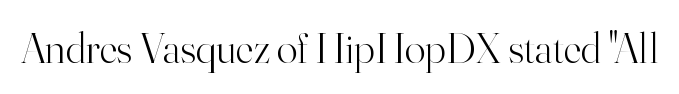
The image shows 43 px light serif type, upright; set normal letter spacing, not underlined; high stroke contrast and a small x-height.
